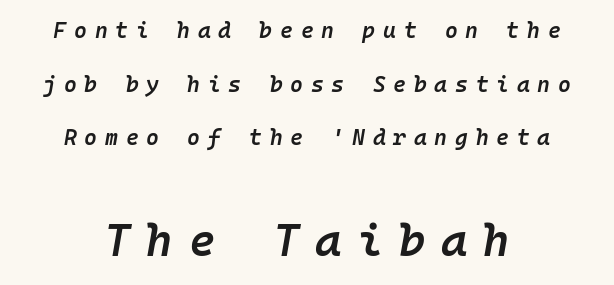
The image shows 45 px semibold type, italic (leaning right), monospaced; set centered, loose line spacing (2.44x), unusually wide letter spacing (+0.35 em), not underlined; the second (bottom) block is 2.05x larger; low stroke contrast and a medium x-height.
